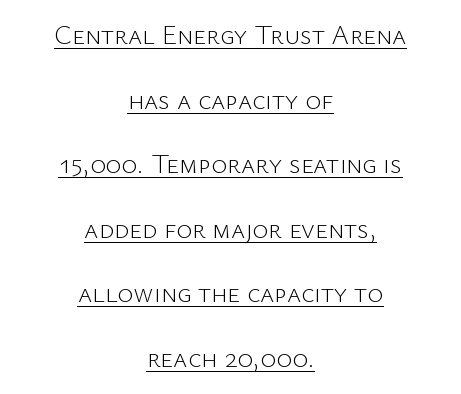
Q: Is the text bold? A: No.
Q: Is the text italic (slanted)? A: No, it is upright.
Q: Is the text underlined? A: Yes.
Q: How is the paragraph aligned? A: Centered.
Q: Is the spacing between letters normal or unusually wide? A: Normal.
Q: Is the spacing between lines tight, normal or loose? A: Loose.
